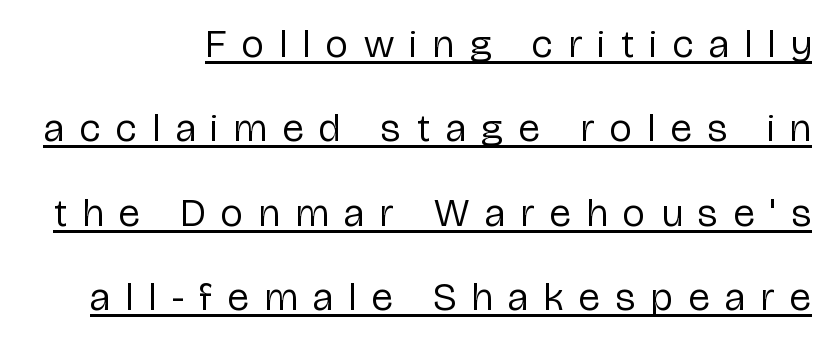
Is the type heavy? It reads as light-to-regular instead. In terms of letterform style, serifs are entirely absent. Descenders here cross a horizontal rule under the line. Character widths vary here, with narrow letters taking less room than wide ones. Horizontally, the lines are justified to the trailing edge only.
